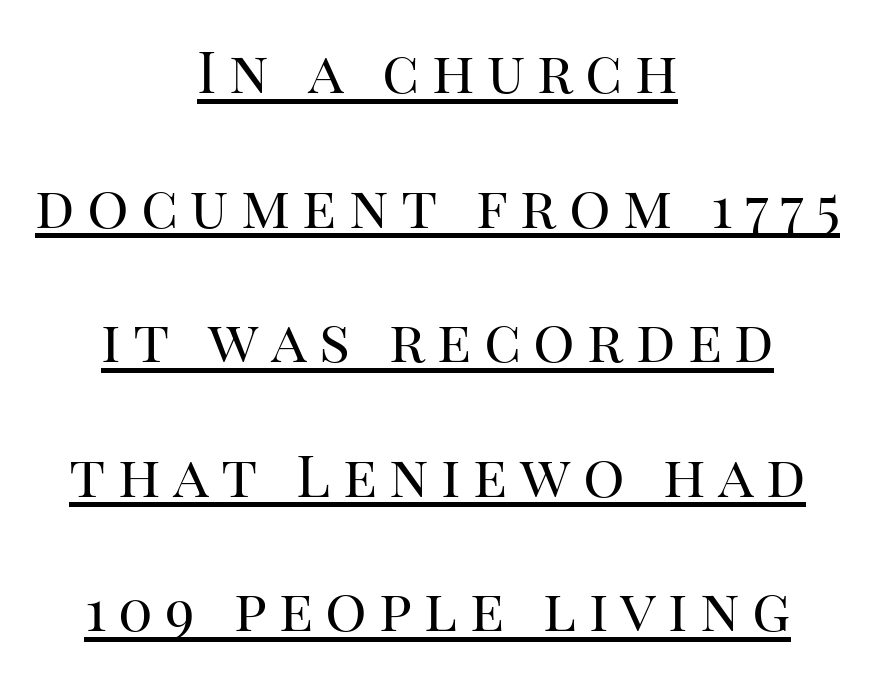
Little horizontal feet cap the strokes, marking this as serif type. A typesetter would call this proportional, since set widths differ per character. Tracking here is generous; glyphs stand well apart from one another. A centered setting, common on invitations and titles, is used for this passage.
